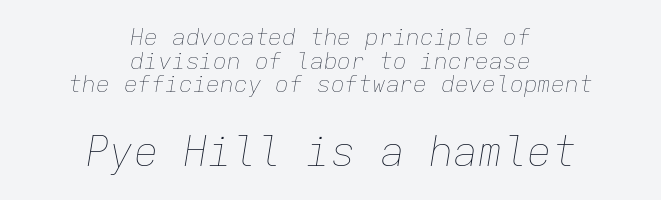
Q: Is the text bold? A: No.
Q: Is the text italic (slanted)? A: Yes, it leans right by about 9 degrees.
Q: Is the text underlined? A: No.
Q: How is the paragraph aligned? A: Centered.
Q: Is the spacing between letters normal or unusually wide? A: Normal.
Q: Is the spacing between lines tight, normal or loose? A: Tight.
Q: Which block of text is set in a larger size, the first (top) or the second (bottom)? A: The second (bottom) one.
Q: Width (condensed, normal, or wide)? A: Normal.
Q: Stroke contrast? A: Low.
Q: x-height? A: Medium.
Q: Monospaced? A: Yes.
